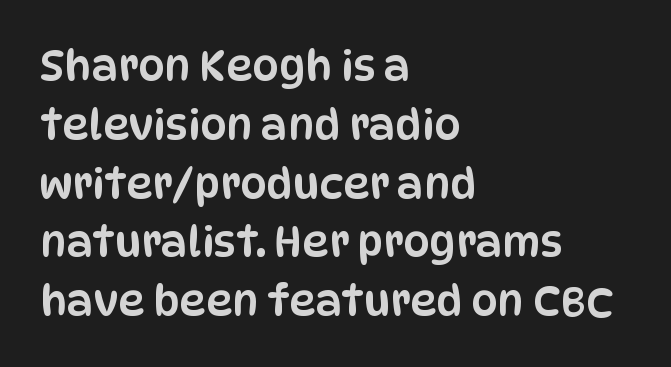
The image shows 42 px condensed sans-serif type, upright; set left-aligned, normal line spacing (1.4x), normal letter spacing, not underlined; low stroke contrast and a large x-height.
